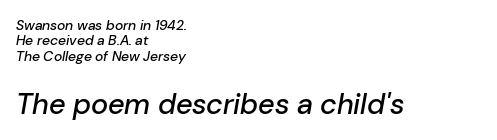
The image shows 29 px text type, italic (leaning right); set left-aligned, tight line spacing (1.1x), normal letter spacing, not underlined; the second (bottom) block is 2.07x larger; low stroke contrast and a medium x-height.
